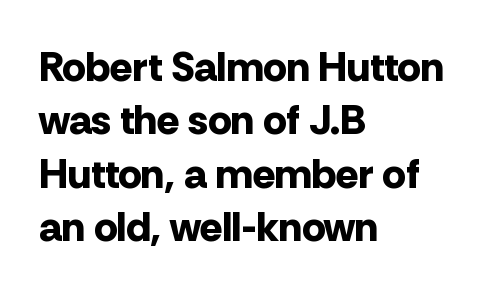
Q: Is the text bold? A: Yes.
Q: Is the text italic (slanted)? A: No, it is upright.
Q: Is the typeface a serif or a sans-serif typeface? A: Sans-serif.
Q: Is the text underlined? A: No.
Q: How is the paragraph aligned? A: Left-aligned.
Q: Is the spacing between letters normal or unusually wide? A: Normal.
Q: Is the spacing between lines tight, normal or loose? A: Normal.
Q: Width (condensed, normal, or wide)? A: Normal.
Q: Stroke contrast? A: Low.
Q: x-height? A: Medium.
Q: Monospaced? A: No.
